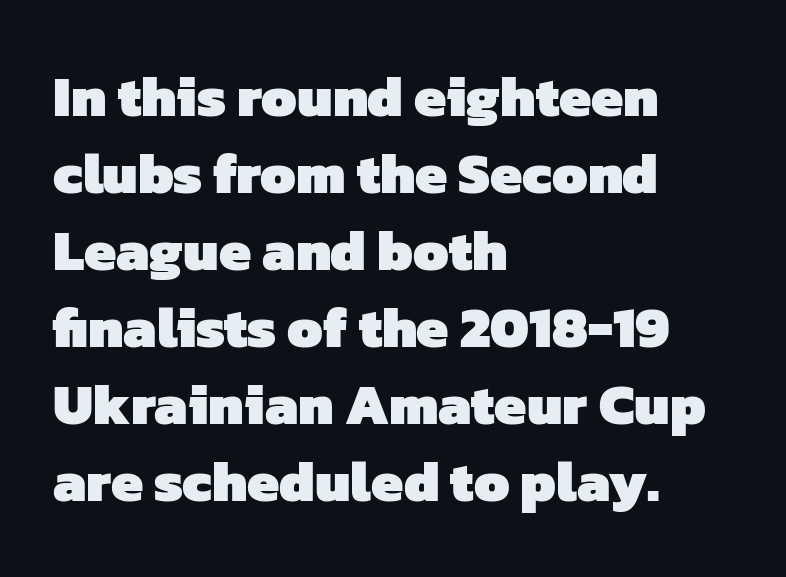
Q: Is the text bold? A: Yes.
Q: Is the typeface a serif or a sans-serif typeface? A: Sans-serif.
Q: Is the text underlined? A: No.
Q: How is the paragraph aligned? A: Left-aligned.
Q: Is the spacing between letters normal or unusually wide? A: Normal.
Q: Is the spacing between lines tight, normal or loose? A: Normal.
Q: Width (condensed, normal, or wide)? A: Normal.
Q: Stroke contrast? A: Low.
Q: x-height? A: Medium.
Q: Monospaced? A: No.
